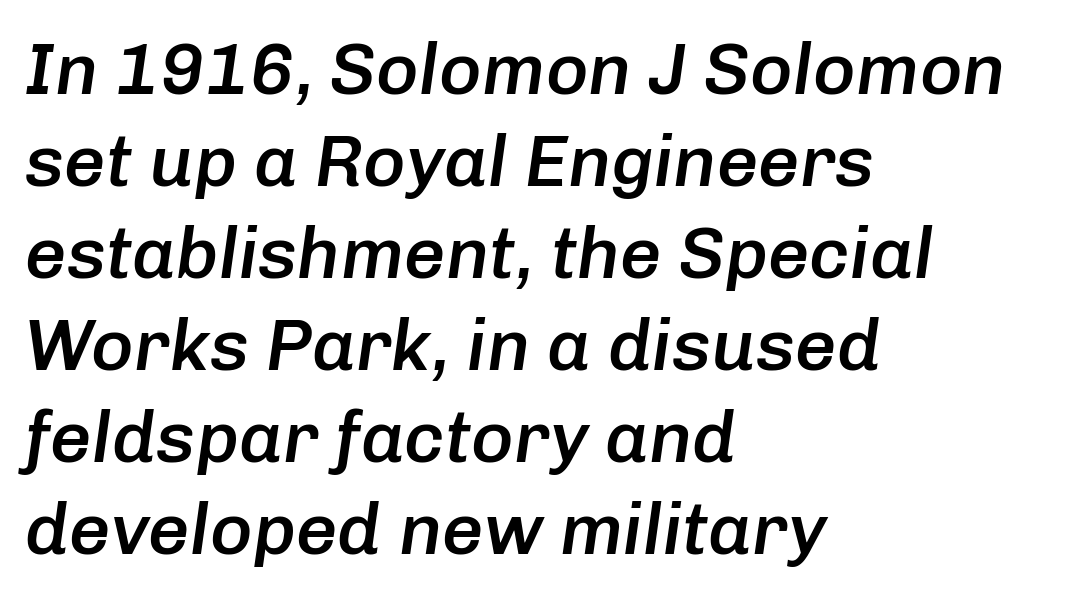
Q: Is the text bold? A: Semi-bold.
Q: Is the text italic (slanted)? A: Yes, it leans right by about 8 degrees.
Q: Is the text underlined? A: No.
Q: How is the paragraph aligned? A: Left-aligned.
Q: Is the spacing between letters normal or unusually wide? A: Normal.
Q: Is the spacing between lines tight, normal or loose? A: Normal.
Q: Width (condensed, normal, or wide)? A: Normal.
Q: Stroke contrast? A: Low.
Q: x-height? A: Medium.
Q: Monospaced? A: No.
